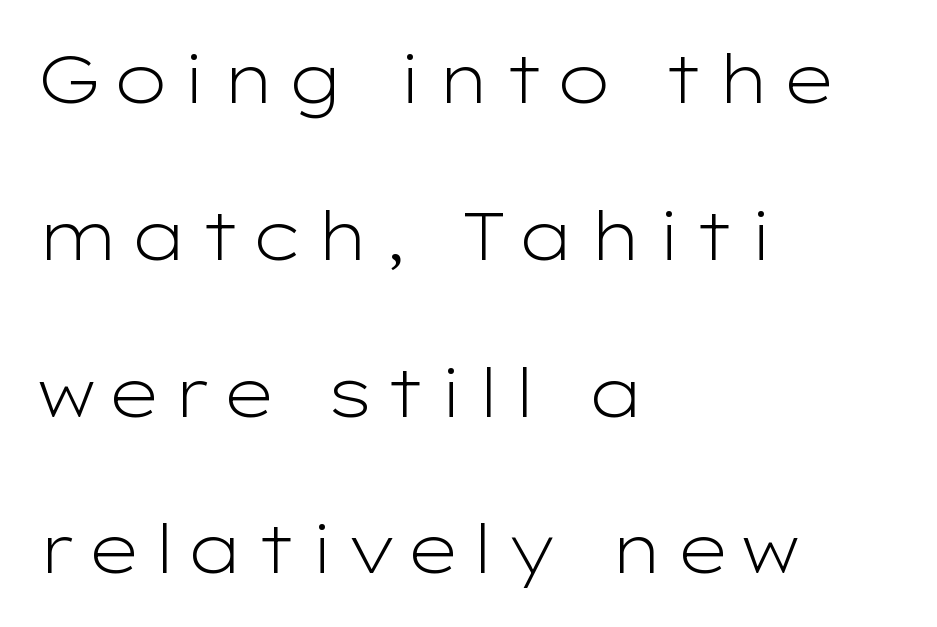
Q: Is the text bold? A: No.
Q: Is the text italic (slanted)? A: No, it is upright.
Q: Is the typeface a serif or a sans-serif typeface? A: Sans-serif.
Q: Is the text underlined? A: No.
Q: How is the paragraph aligned? A: Left-aligned.
Q: Is the spacing between lines tight, normal or loose? A: Loose.
Q: Width (condensed, normal, or wide)? A: Wide.
Q: Stroke contrast? A: Low.
Q: x-height? A: Medium.
Q: Monospaced? A: No.
